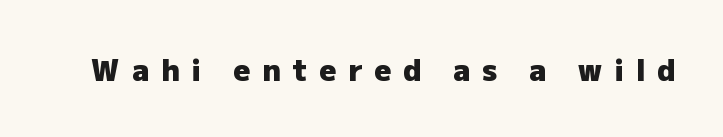
{"serif": "no", "italic": "no", "bold": "yes", "weight": "heavy", "width": "normal", "stroke_contrast": "low", "x_height": "medium", "monospaced": "no", "underline": "no", "letter_spacing": "wide", "letter_spacing_em": 0.42, "glyph_px": 29}
